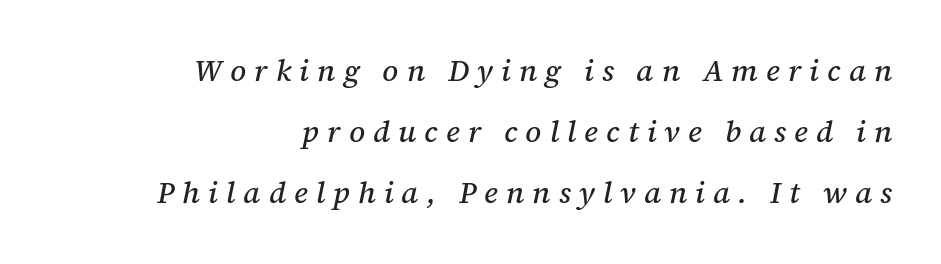
Q: Is the text italic (slanted)? A: Yes, it leans right by about 12 degrees.
Q: Is the typeface a serif or a sans-serif typeface? A: Serif.
Q: Is the text underlined? A: No.
Q: How is the paragraph aligned? A: Right-aligned.
Q: Is the spacing between letters normal or unusually wide? A: Unusually wide.
Q: Is the spacing between lines tight, normal or loose? A: Loose.
Q: Width (condensed, normal, or wide)? A: Normal.
Q: Stroke contrast? A: Medium.
Q: x-height? A: Medium.
Q: Monospaced? A: No.
